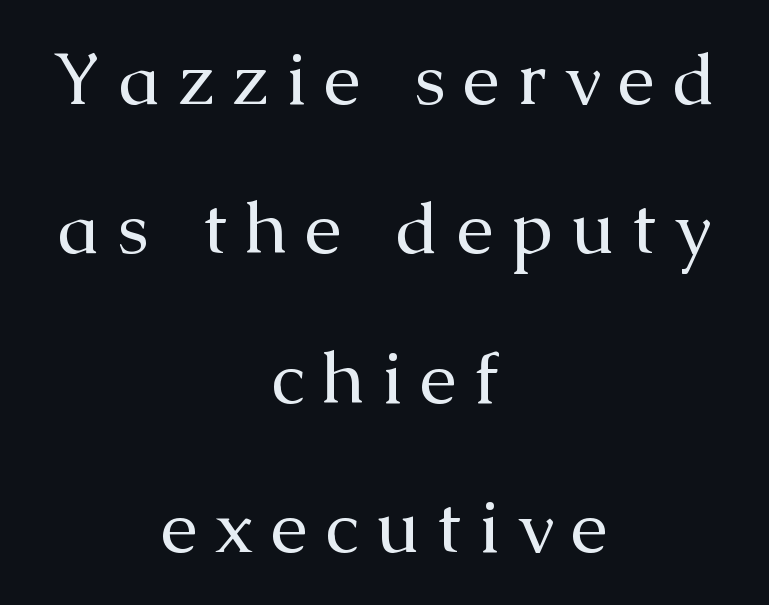
The image shows 74 px regular-weight serif type, upright; set centered, loose line spacing (2.02x), unusually wide letter spacing (+0.23 em), not underlined; medium stroke contrast and a medium x-height.
